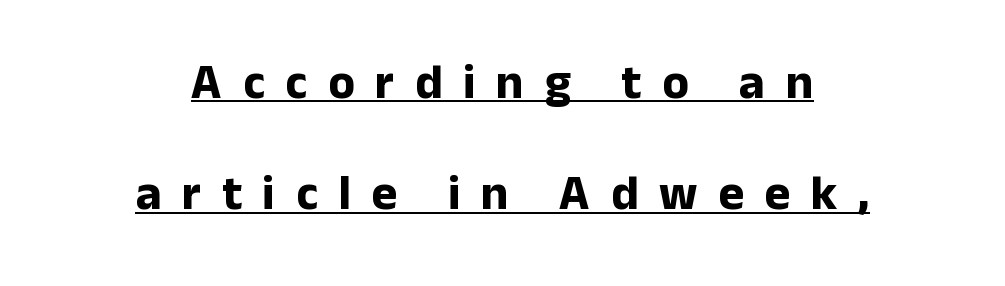
The image shows 49 px bold sans-serif type, upright; set centered, loose line spacing (2.27x), unusually wide letter spacing (+0.42 em), underlined; low stroke contrast and a medium x-height.
